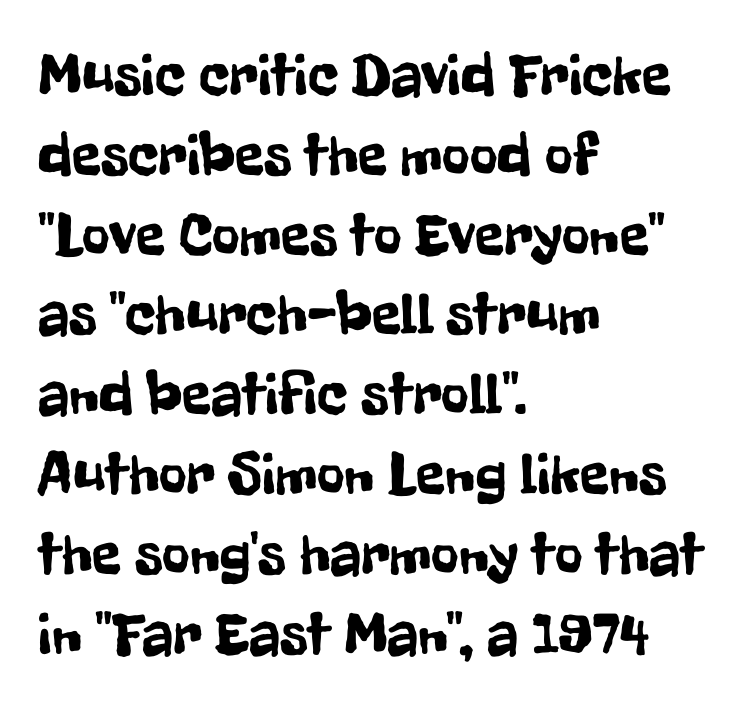
Each letter keeps its own natural width here, so spacing adapts to shape. Decoration check: the copy has no underline. The letters carry no serifs — their stems end cleanly without finishing strokes. The rendering keeps characters at their native spacing. The specimen reads as upright at a glance. The line-height multiplier appears to be the usual default.
